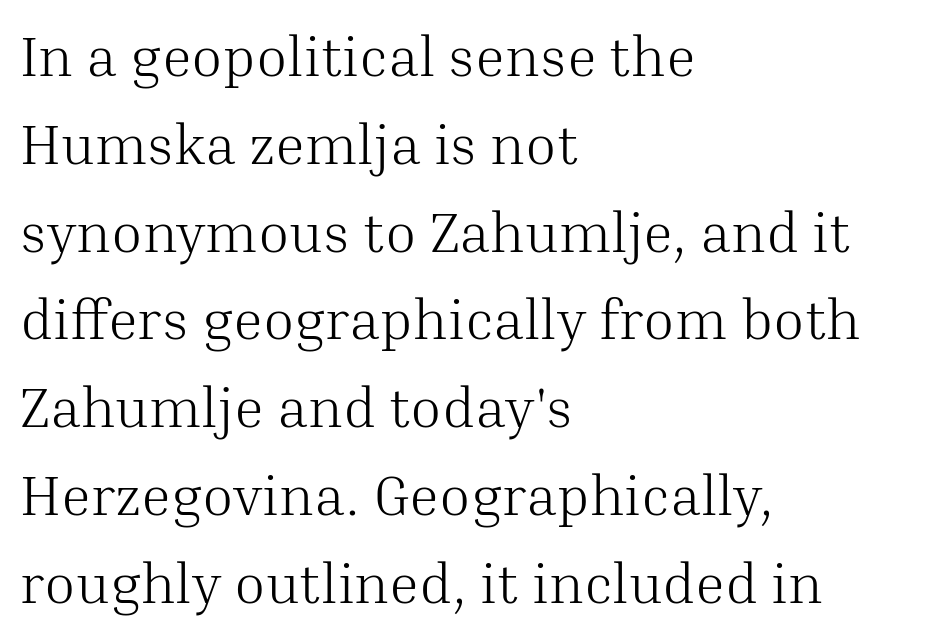
{"serif": "yes", "italic": "no", "bold": "no", "weight": "light", "width": "normal", "stroke_contrast": "medium", "x_height": "medium", "monospaced": "no", "underline": "no", "align": "left", "line_spacing": "normal", "line_spacing_ratio": 1.54, "letter_spacing": "normal", "letter_spacing_em": 0.0, "glyph_px": 57}
